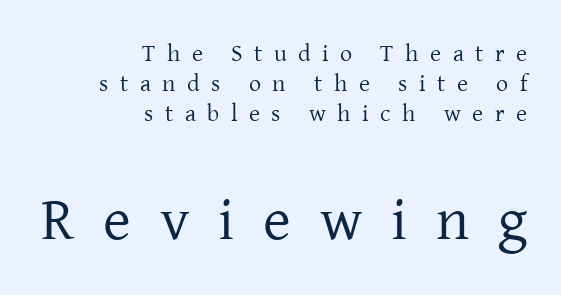
The image shows 60 px regular-weight serif type, upright; set right-aligned, normal line spacing (1.26x), unusually wide letter spacing (+0.48 em), not underlined; the second (bottom) block is 2.5x larger; low stroke contrast and a medium x-height.
